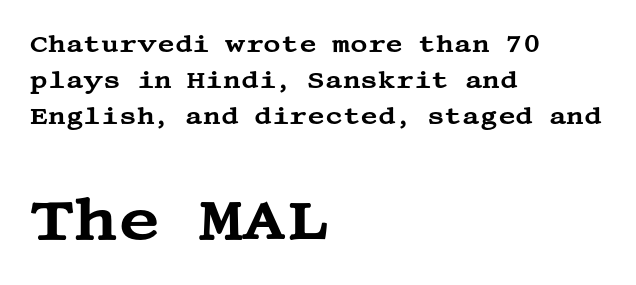
{"serif": "yes", "italic": "no", "width": "wide", "stroke_contrast": "medium", "x_height": "large", "underline": "no", "align": "left", "line_spacing": "normal", "line_spacing_ratio": 1.51, "letter_spacing": "normal", "letter_spacing_em": 0.0, "larger_block": "second", "size_ratio": 2.46, "glyph_px": 59}
